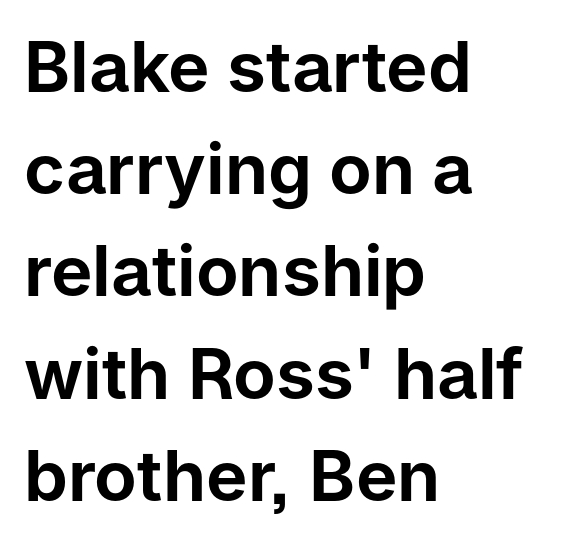
The letterforms sit shoulder to shoulder at normal distance. A typesetter would call this proportional, since set widths differ per character. The paragraph has a hard left edge and a soft right edge. A typesetter would call this leading conventional body-copy spacing. These lines are composed in type without serifs.
